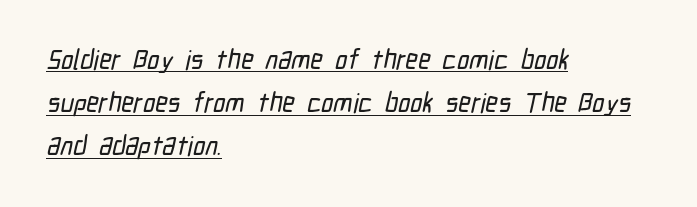
{"underline": "yes", "align": "left", "line_spacing": "normal", "line_spacing_ratio": 1.6, "letter_spacing": "normal", "letter_spacing_em": 0.0, "glyph_px": 27}
